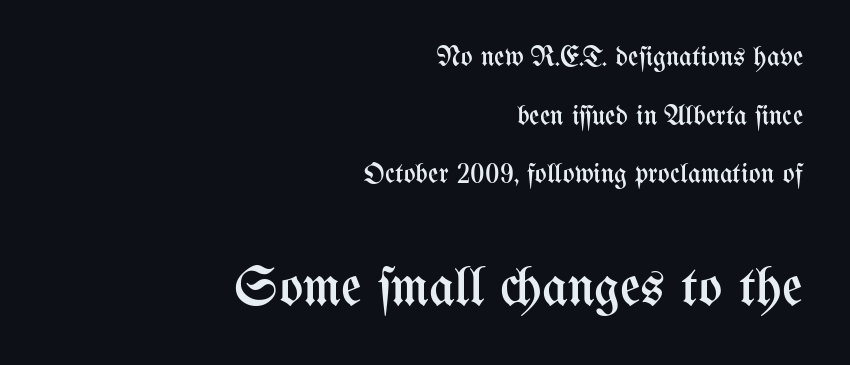
The image shows 56 px regular-weight, condensed type, upright; set right-aligned, loose line spacing (2.09x), normal letter spacing, not underlined; the second (bottom) block is 2.0x larger; medium stroke contrast and a medium x-height.
